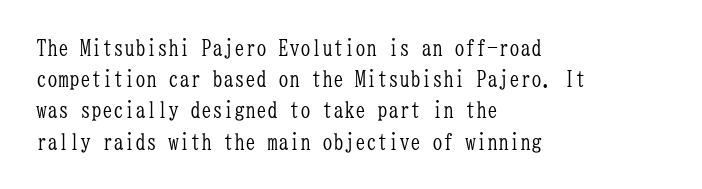
The image shows 22 px text type, upright; set left-aligned, normal line spacing (1.42x), normal letter spacing, not underlined.
